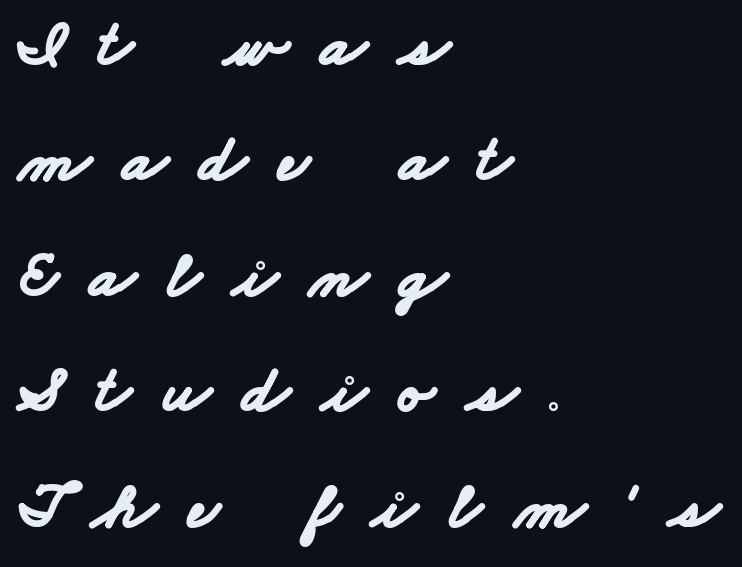
The image shows 66 px bold, wide sans-serif type; set left-aligned, line spacing 1.75x, unusually wide letter spacing (+0.49 em), not underlined; low stroke contrast and a small x-height.
